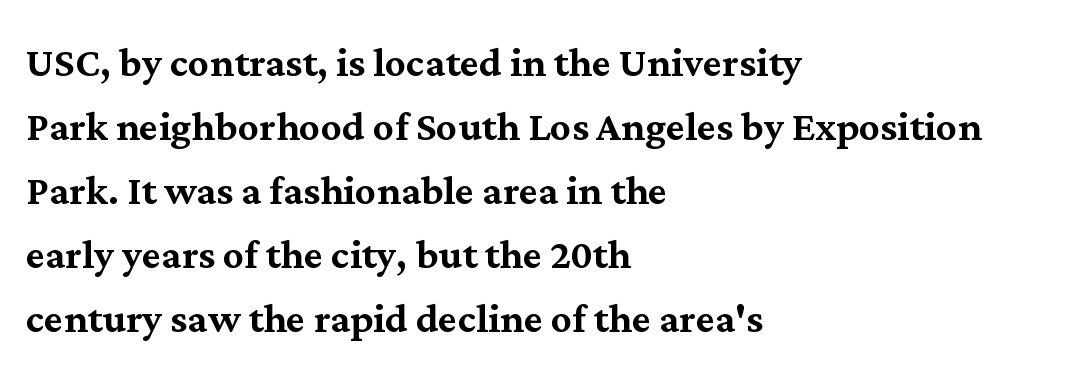
What kind of face is this? One with serifs. Inter-character spacing is left at the font's built-in metrics. These lines are rendered in a variable-pitch font. The letters stand upright; this is a roman face.
